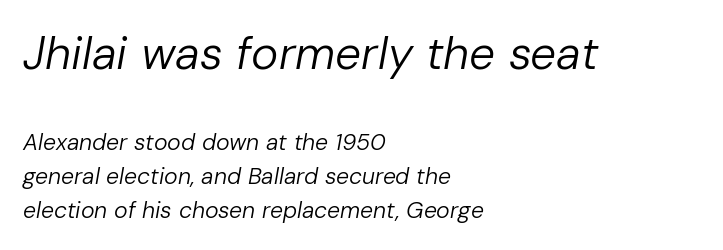
The letters in the upper block stand taller than those in the block below. Clear beneath every line of the passage. Leading matches the norm, producing a regular column. The type is set solid horizontally, with unmodified tracking. Counters stay open thanks to moderate or lighter strokes.
